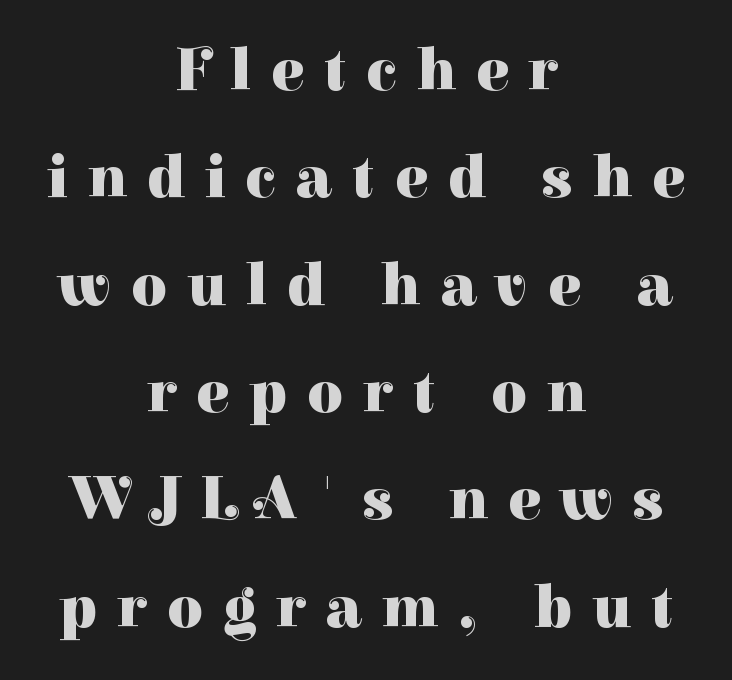
Q: Is the text bold? A: Yes.
Q: Is the text italic (slanted)? A: No, it is upright.
Q: Is the typeface a serif or a sans-serif typeface? A: Serif.
Q: Is the text underlined? A: No.
Q: How is the paragraph aligned? A: Centered.
Q: Is the spacing between letters normal or unusually wide? A: Unusually wide.
Q: Width (condensed, normal, or wide)? A: Normal.
Q: Stroke contrast? A: High.
Q: x-height? A: Medium.
Q: Monospaced? A: No.
